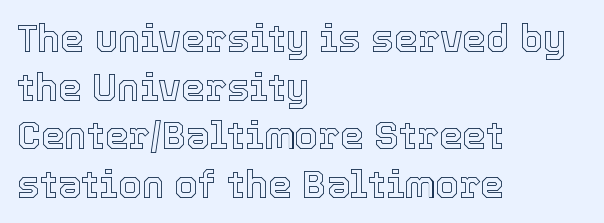
{"italic": "no", "width": "normal", "x_height": "medium", "monospaced": "no", "underline": "no", "align": "left", "line_spacing": "normal", "line_spacing_ratio": 1.28, "letter_spacing": "normal", "letter_spacing_em": 0.0, "glyph_px": 38}
